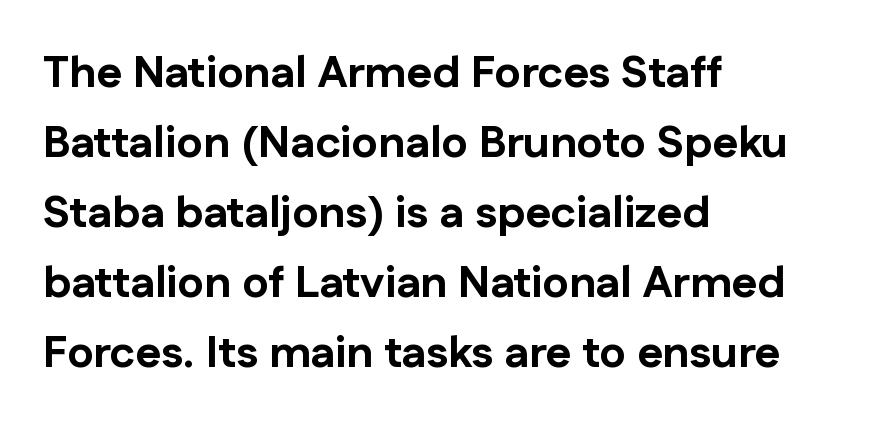
Q: Is the text bold? A: Yes.
Q: Is the text italic (slanted)? A: No, it is upright.
Q: Is the typeface a serif or a sans-serif typeface? A: Sans-serif.
Q: Is the text underlined? A: No.
Q: How is the paragraph aligned? A: Left-aligned.
Q: Is the spacing between letters normal or unusually wide? A: Normal.
Q: Is the spacing between lines tight, normal or loose? A: Normal.
Q: Width (condensed, normal, or wide)? A: Normal.
Q: Stroke contrast? A: Low.
Q: x-height? A: Medium.
Q: Monospaced? A: No.
